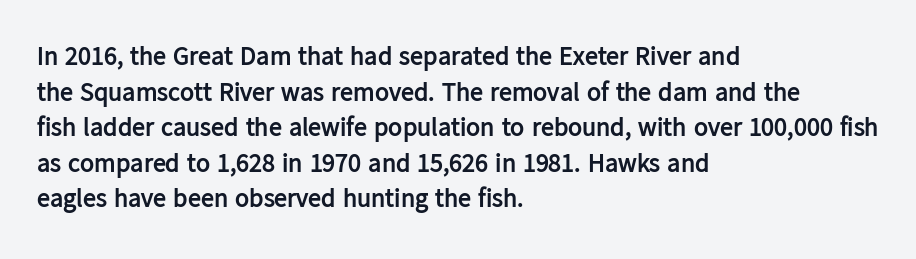
Q: Is the text bold? A: Yes.
Q: Is the text italic (slanted)? A: No, it is upright.
Q: Is the text underlined? A: No.
Q: How is the paragraph aligned? A: Left-aligned.
Q: Is the spacing between letters normal or unusually wide? A: Normal.
Q: Is the spacing between lines tight, normal or loose? A: Normal.
